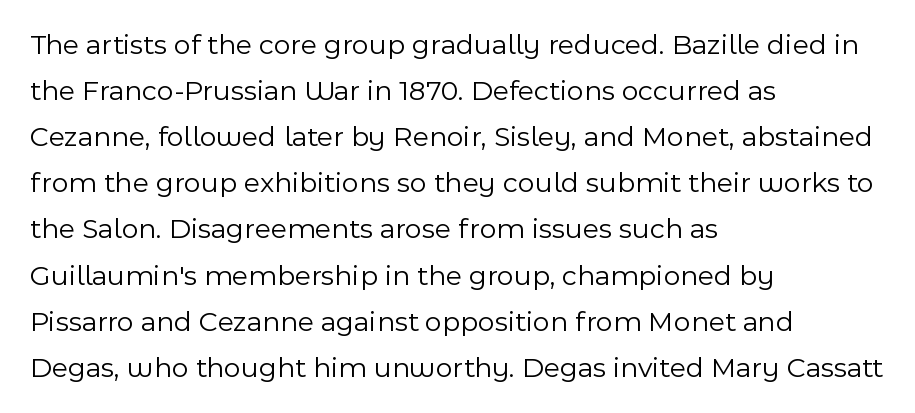
Underline: absent. The letters stand straight up with perfectly vertical stems. The face used here is proportionally spaced, like ordinary book or web type. Compared with a typical body face, this is equally light or lighter still.
